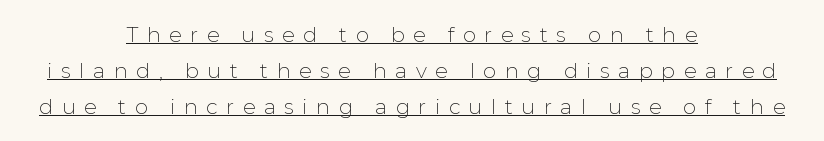
You can tell it's not italic because the verticals are truly vertical. Weight class: somewhere from thin through regular. Inter-character spacing is expanded well beyond the font's built-in metrics. This sample is center-justified, so both line endings float freely.
